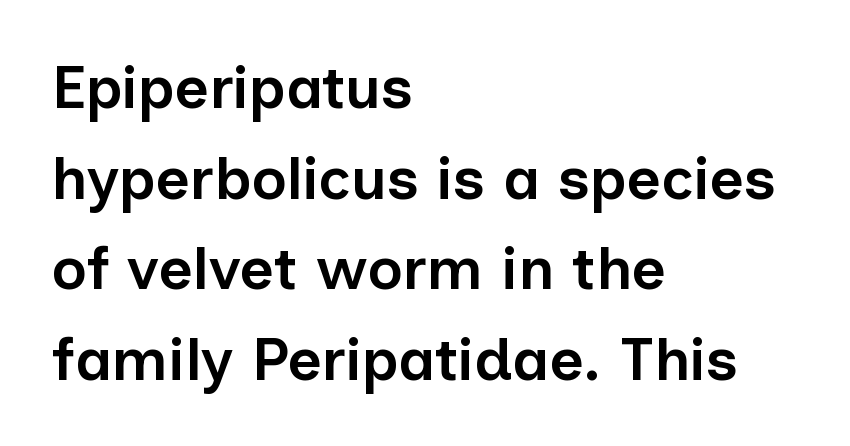
Q: Is the text bold? A: Semi-bold.
Q: Is the text italic (slanted)? A: No, it is upright.
Q: Is the typeface a serif or a sans-serif typeface? A: Sans-serif.
Q: Is the text underlined? A: No.
Q: How is the paragraph aligned? A: Left-aligned.
Q: Is the spacing between letters normal or unusually wide? A: Normal.
Q: Is the spacing between lines tight, normal or loose? A: Normal.
Q: Width (condensed, normal, or wide)? A: Normal.
Q: Stroke contrast? A: Low.
Q: x-height? A: Medium.
Q: Monospaced? A: No.
